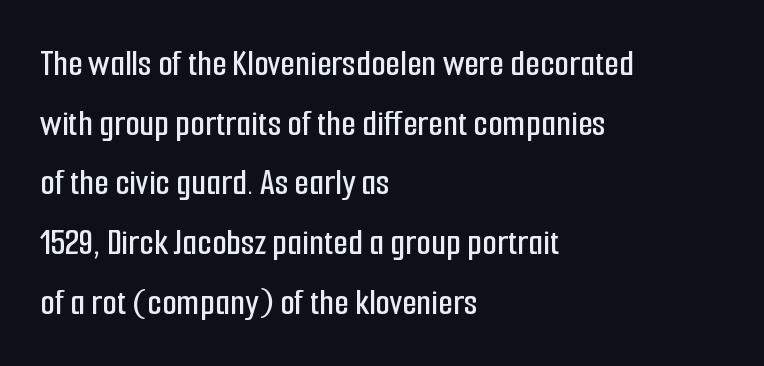
Classification — sans serif. The glyphs are unaccompanied by any horizontal stroke below them. Varying glyph widths throughout — classic text-font behaviour. Leading matches the norm, producing a regular column. Between one letter and the next there's only the usual sliver of space. Visually the block forms a straight wall on the left and a jagged coastline on the right.
